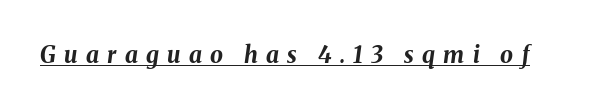
{"italic": "yes", "lean": "right", "slant_degrees": 8, "bold": "yes", "underline": "yes", "letter_spacing": "wide", "letter_spacing_em": 0.36, "glyph_px": 23}
